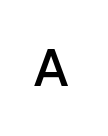
Nope, not italic — everything's standing straight. Varying glyph widths throughout — classic text-font behaviour. The passage shown has open, widely tracked lettering throughout. The text was rendered using a sans face with plain stroke endings. A fair bit of extra ink — the face is semibold, not bold. Type without underlining.
